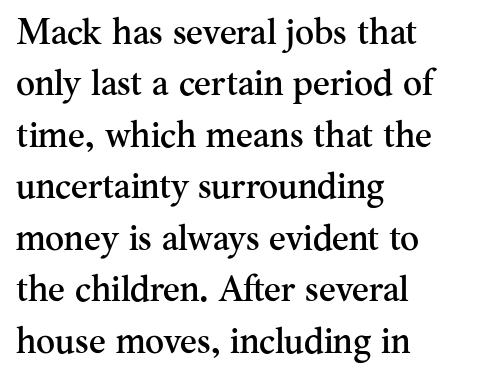
The image shows 36 px serif type, upright; set left-aligned, normal line spacing (1.43x), normal letter spacing, not underlined; medium stroke contrast and a small x-height.
